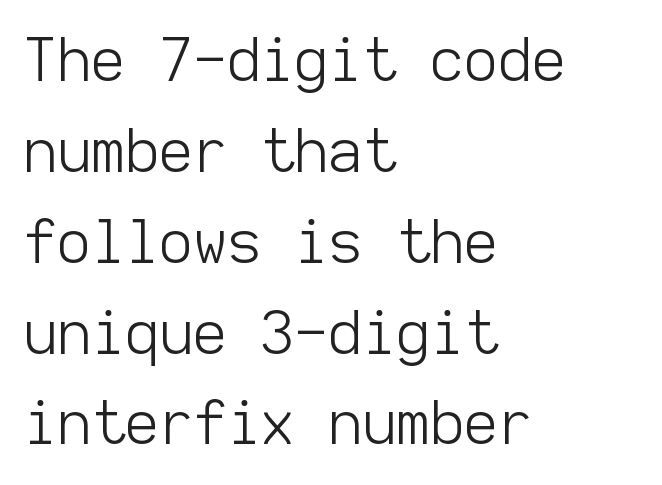
Rendered with straight, roman letterforms. Ink coverage per letter is moderate at most. Leading matches the norm, producing a regular column. Monospaced: the letters line up in strict vertical columns. Words appear dense and cohesive because spacing is normal. In CSS terms this would be text-align: left.
